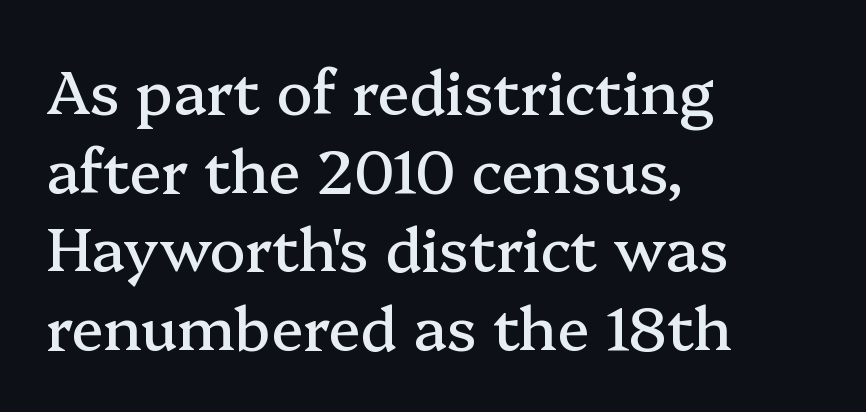
The image shows 60 px serif type, upright; set left-aligned, normal line spacing (1.31x), normal letter spacing, not underlined; medium stroke contrast and a medium x-height.
